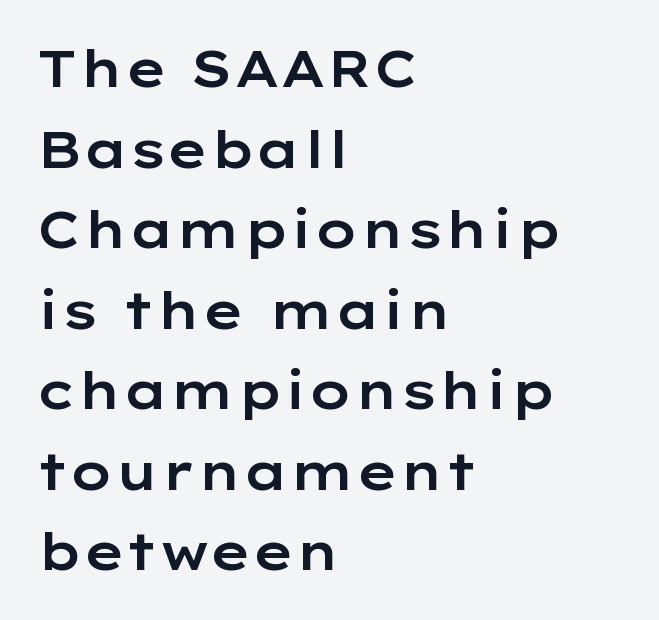
{"serif": "no", "italic": "no", "width": "wide", "stroke_contrast": "low", "x_height": "medium", "monospaced": "no", "underline": "no", "align": "left", "line_spacing": "normal", "line_spacing_ratio": 1.58, "letter_spacing": "normal", "letter_spacing_em": 0.0, "glyph_px": 51}
